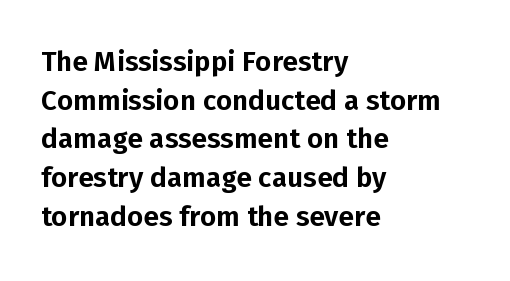
Leftover space on each line is placed entirely after the last word. Grotesque or geometric, the face here clearly has no serifs. Notice how the stems are strictly vertical — no italics here. The gap between lines stays unmarked. The face used here is proportionally spaced, like ordinary book or web type. The vertical gap from one line to the next is medium.
